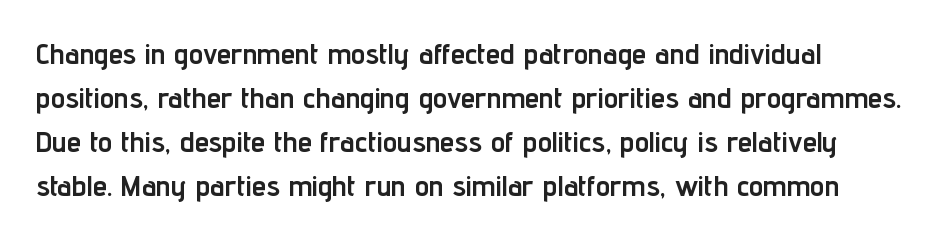
Q: Is the text bold? A: Yes.
Q: Is the text italic (slanted)? A: No, it is upright.
Q: Is the typeface a serif or a sans-serif typeface? A: Sans-serif.
Q: Is the text underlined? A: No.
Q: How is the paragraph aligned? A: Left-aligned.
Q: Is the spacing between letters normal or unusually wide? A: Normal.
Q: Is the spacing between lines tight, normal or loose? A: Normal.
Q: Width (condensed, normal, or wide)? A: Condensed.
Q: Stroke contrast? A: Low.
Q: x-height? A: Medium.
Q: Monospaced? A: No.
